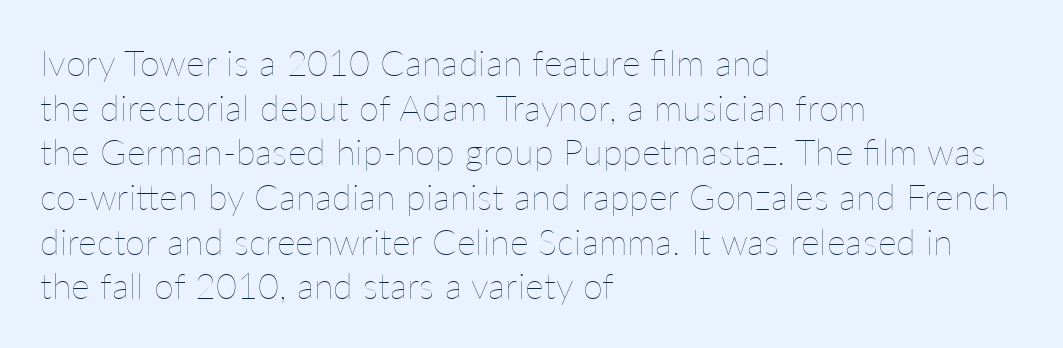
The specimen reads as upright at a glance. Does the copy run flush right? No — it runs flush left. The letters advance in unequal steps, a hallmark of proportional type. Letter spacing: default. The area under the type is left untouched. Stems here are at most as thick as an everyday book face.
